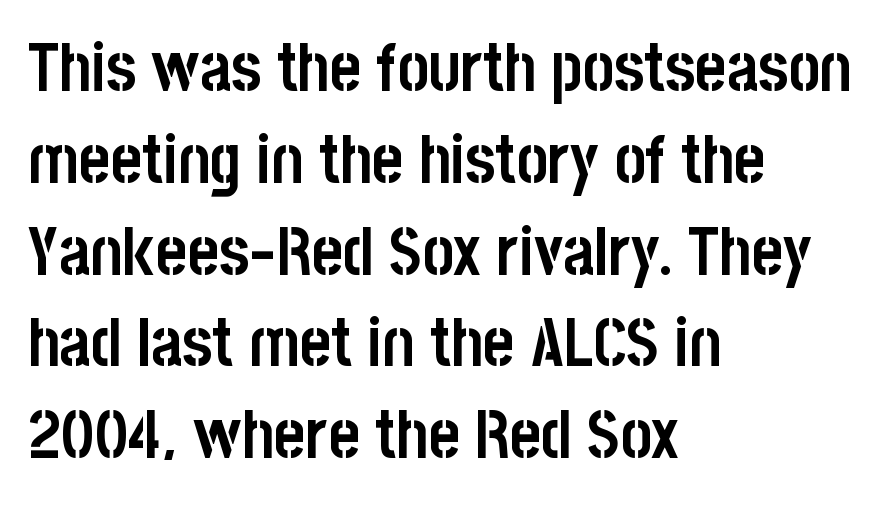
Interline gaps are of average width in this sample. A classic flush-left, rag-right setting is used for this passage. This sample has the flowing, uneven cadence of proportional lettering. Unlike a traditional serif, this face leaves its strokes unadorned. Nobody drew a line under any word here.
